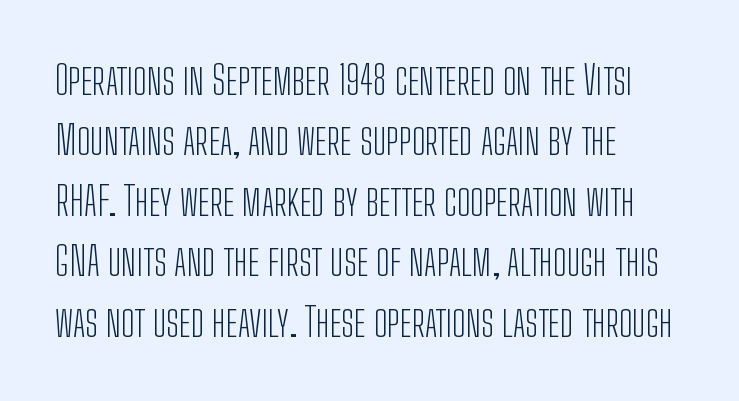
The image shows 40 px light, condensed sans-serif type, upright; set left-aligned, normal line spacing (1.51x), normal letter spacing, not underlined; low stroke contrast and a medium x-height.
